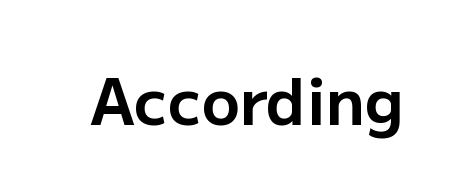
{"serif": "no", "italic": "no", "bold": "yes", "weight": "bold", "width": "normal", "stroke_contrast": "low", "x_height": "medium", "monospaced": "no", "underline": "no", "letter_spacing": "normal", "letter_spacing_em": 0.0, "glyph_px": 63}
